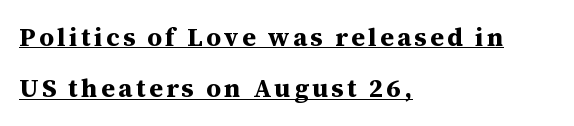
{"italic": "no", "bold": "yes", "underline": "yes", "align": "left", "line_spacing": "loose", "line_spacing_ratio": 1.98, "glyph_px": 26}
